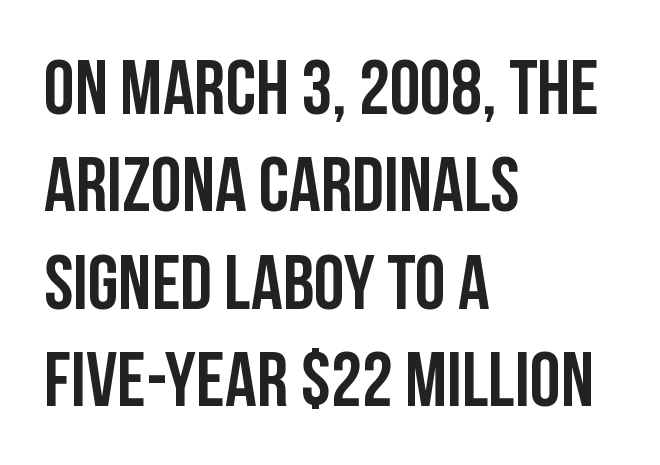
Do the characters align in a grid? No, the font is proportional. The setting favours the left margin, as ordinary paragraphs usually do. The passage shown stacks its lines at a standard gap. Here the glyphs are tracked normally, forming tight word shapes. The face used here is a sans, in the tradition of grotesques and geometrics.
